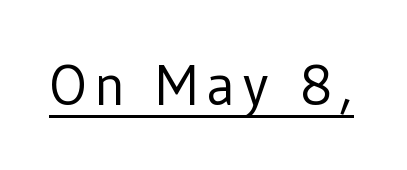
Q: Is the text bold? A: No.
Q: Is the text italic (slanted)? A: No, it is upright.
Q: Is the typeface a serif or a sans-serif typeface? A: Sans-serif.
Q: Is the text underlined? A: Yes.
Q: Width (condensed, normal, or wide)? A: Normal.
Q: Stroke contrast? A: Low.
Q: x-height? A: Medium.
Q: Monospaced? A: No.
